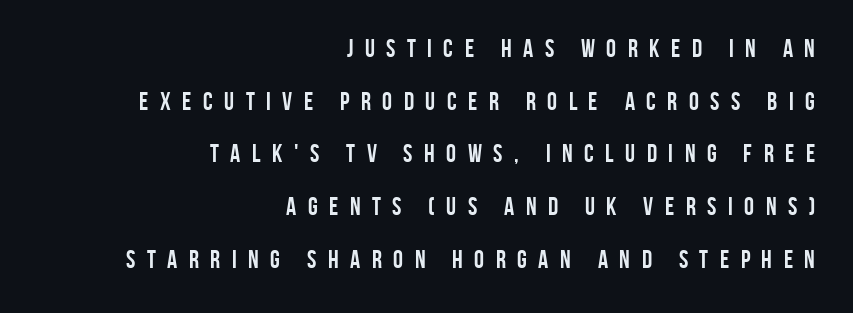
Q: Is the text bold? A: Yes.
Q: Is the text italic (slanted)? A: No, it is upright.
Q: Is the text underlined? A: No.
Q: How is the paragraph aligned? A: Right-aligned.
Q: Is the spacing between letters normal or unusually wide? A: Unusually wide.
Q: Is the spacing between lines tight, normal or loose? A: Loose.
